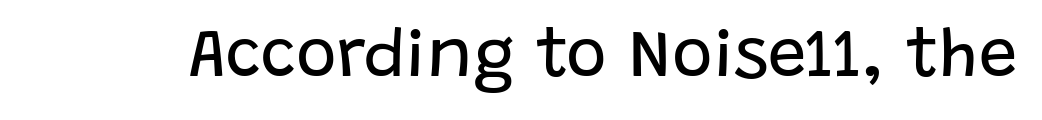
Is this a heavy cut? Hardly; it is regular or lighter. Does the lettering tilt? It doesn't — this is upright. Just letters on the line, the space beneath them empty. Note the varied advance widths — an 'i' is clearly narrower than an 'm'. What kind of face is this? One without serifs — a sans. Here the glyphs are tracked normally, forming tight word shapes.
